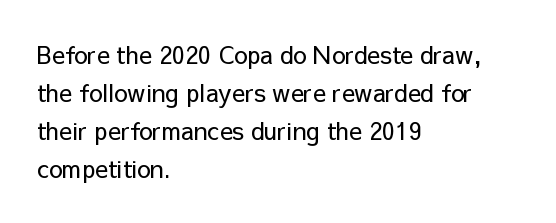
The image shows 24 px text type, upright; set left-aligned, normal line spacing (1.59x), normal letter spacing, not underlined.
